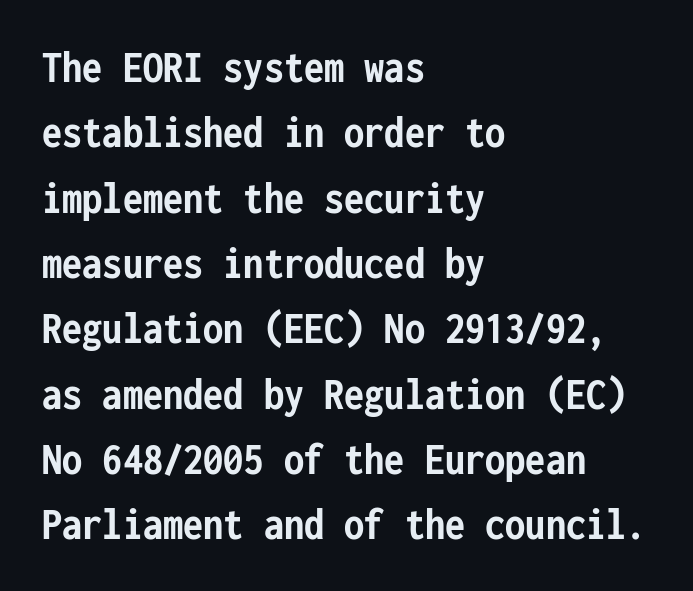
{"serif": "no", "italic": "no", "bold": "yes", "weight": "semibold", "width": "condensed", "stroke_contrast": "low", "x_height": "medium", "monospaced": "yes", "underline": "no", "align": "left", "line_spacing": "normal", "line_spacing_ratio": 1.42, "letter_spacing": "normal", "letter_spacing_em": 0.0, "glyph_px": 46}
